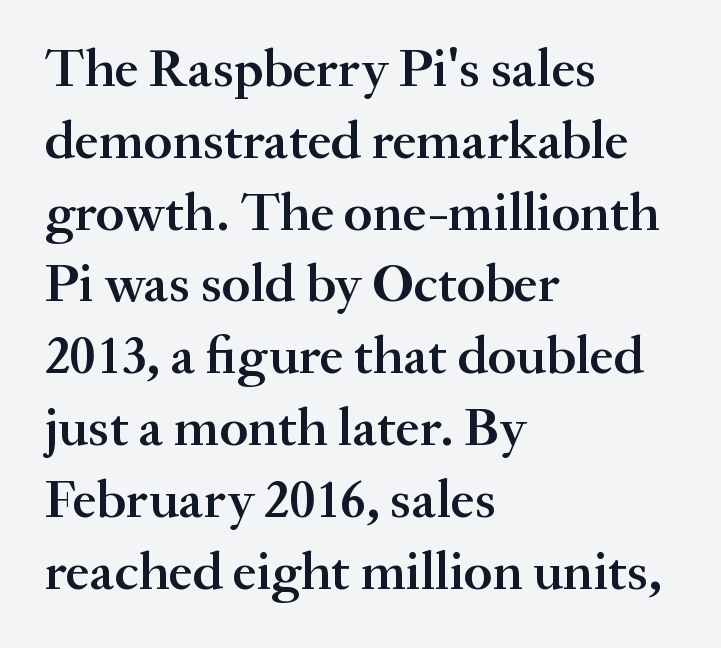
The image shows 54 px semibold serif type, upright; set left-aligned, normal line spacing (1.33x), normal letter spacing, not underlined; medium stroke contrast and a small x-height.
